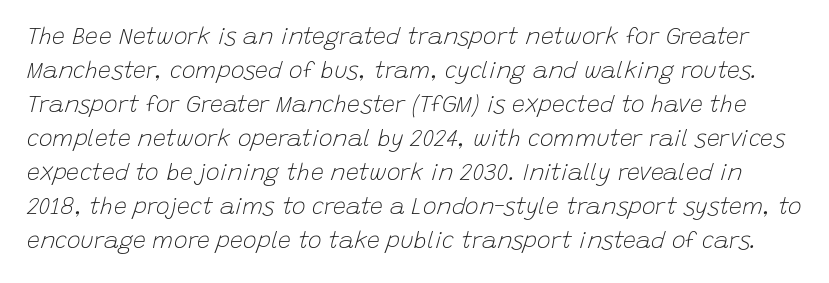
The image shows 23 px text type, italic (leaning right); set normal line spacing (1.48x), normal letter spacing, not underlined.
